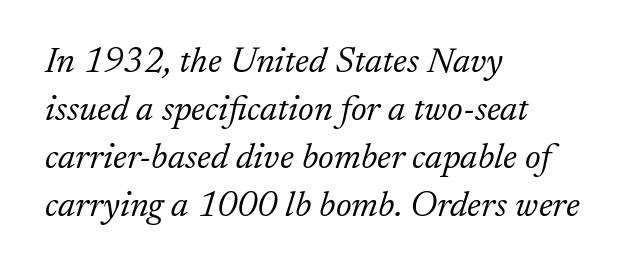
The space between consecutive lines is moderate. Note the varied advance widths — an 'i' is clearly narrower than an 'm'. The rendering anchors every line to the left-hand side. A quiet, ordinary-to-light weight characterises the typeface. A typesetter would label this face a serif. Clear beneath every line of the passage.
